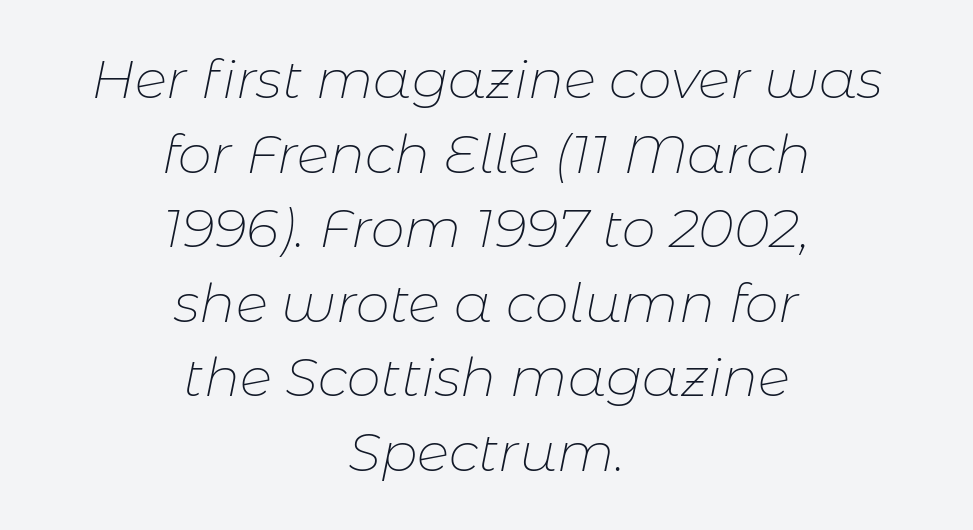
The font sits on the lighter half of the weight spectrum, regular included. Neither beginnings nor endings align; midpoints do. The strip under each line holds only bare page. Baseline-to-baseline distance is the conventional proportion of letter height.
